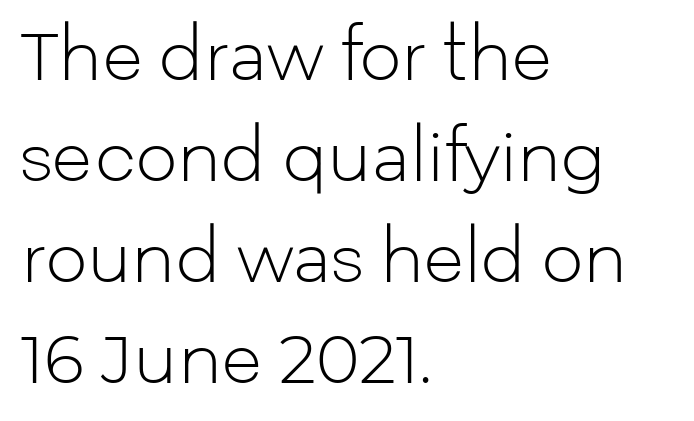
The image shows 66 px light sans-serif type, upright; set left-aligned, normal line spacing (1.53x), normal letter spacing, not underlined; low stroke contrast and a medium x-height.
